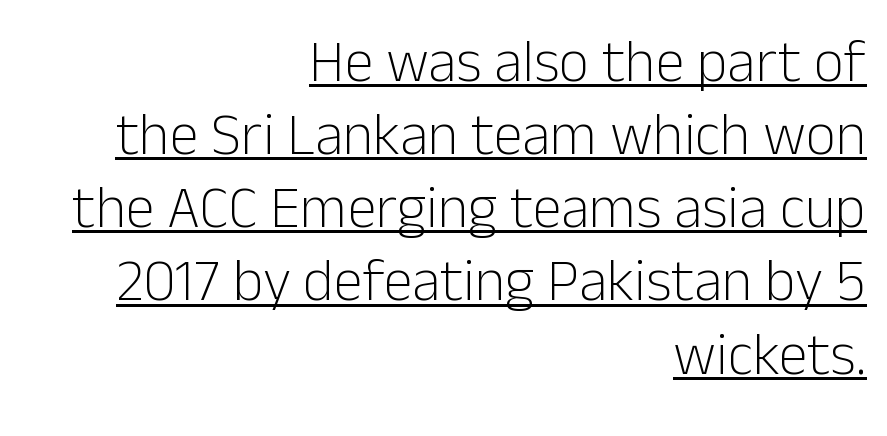
The letters stand upright; this is a roman face. The lines in this sample share a right terminus and differ only in where they begin. Underlined type. A typesetter would call this proportional, since set widths differ per character.
